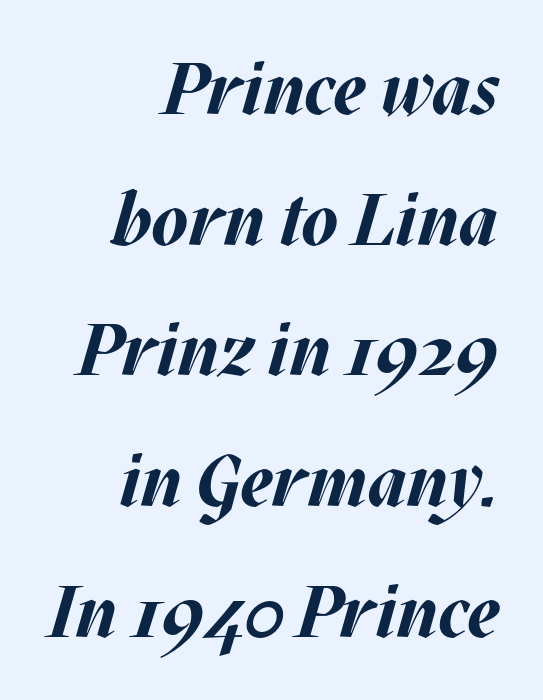
The image shows 73 px bold type, italic (leaning right); set right-aligned, line spacing 1.79x, normal letter spacing, not underlined; medium stroke contrast and a large x-height.
